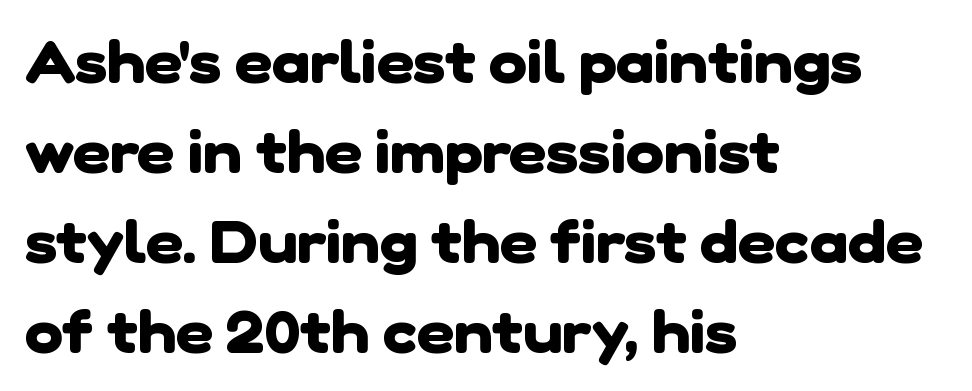
The space directly below the letters is spotless. The space between consecutive lines is moderate. Here the designer chose a conventional face with non-uniform glyph widths. Students, this is bold: see how much ink each stroke carries. In CSS terms this would be text-align: left.
